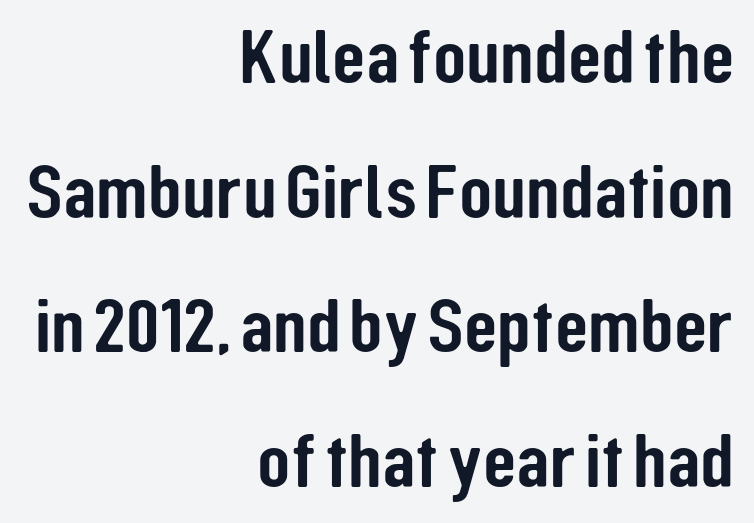
{"serif": "no", "italic": "no", "width": "condensed", "stroke_contrast": "low", "x_height": "medium", "monospaced": "no", "underline": "no", "align": "right", "line_spacing_ratio": 1.75, "letter_spacing": "normal", "letter_spacing_em": 0.0, "glyph_px": 77}
